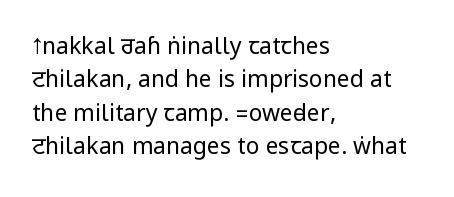
Q: Is the text bold? A: No.
Q: Is the text italic (slanted)? A: No, it is upright.
Q: Is the text underlined? A: No.
Q: How is the paragraph aligned? A: Left-aligned.
Q: Is the spacing between letters normal or unusually wide? A: Normal.
Q: Is the spacing between lines tight, normal or loose? A: Normal.
